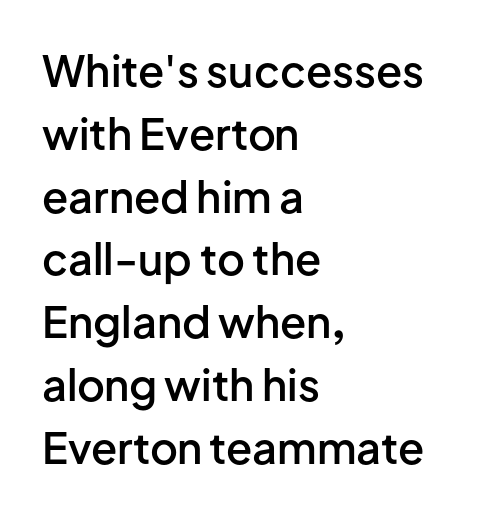
In terms of letterform style, serifs are entirely absent. Vertical spacing — default. The typesetting leans somewhat heavy: a semibold. Rendered with straight, roman letterforms. Glance below the letters and you will spot only blank space.
